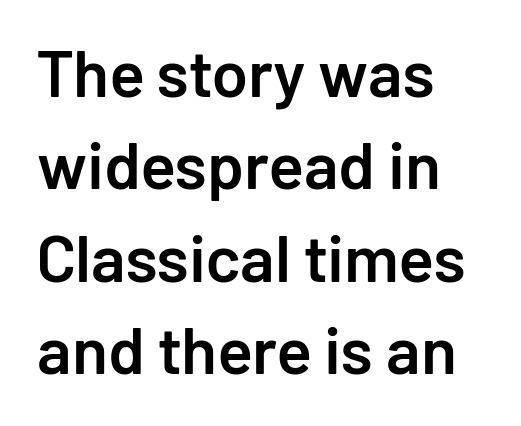
The image shows 66 px semibold sans-serif type, upright; set left-aligned, normal line spacing (1.4x), normal letter spacing, not underlined; low stroke contrast and a medium x-height.
